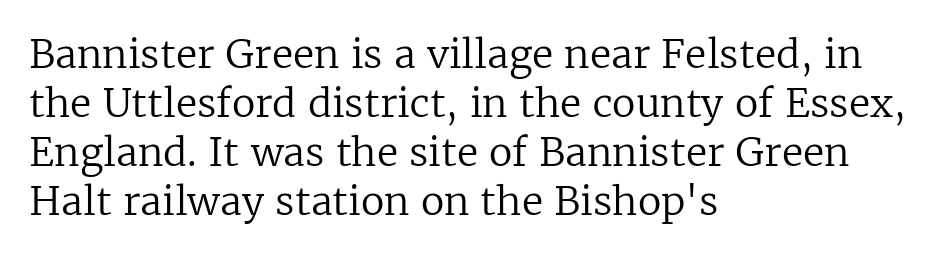
Each letter keeps its own natural width here, so spacing adapts to shape. The text was rendered using a seriffed face with decorative stroke endings. Italic: no, the glyphs are upright roman. This is not heavy type; no bold has been used.
